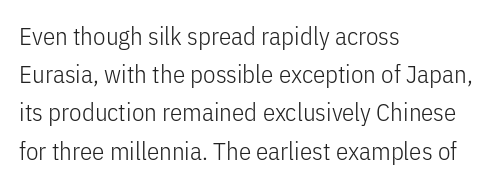
The image shows 25 px text type, upright; set left-aligned, normal line spacing (1.53x), normal letter spacing, not underlined.
